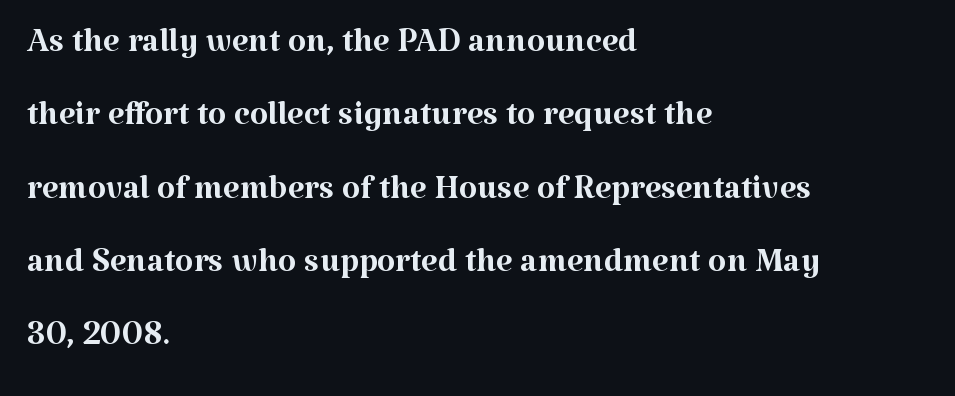
{"serif": "yes", "italic": "no", "bold": "no", "weight": "regular", "width": "normal", "stroke_contrast": "medium", "x_height": "medium", "monospaced": "no", "underline": "no", "align": "left", "line_spacing": "normal", "line_spacing_ratio": 1.56, "letter_spacing": "normal", "letter_spacing_em": 0.0, "glyph_px": 47}
